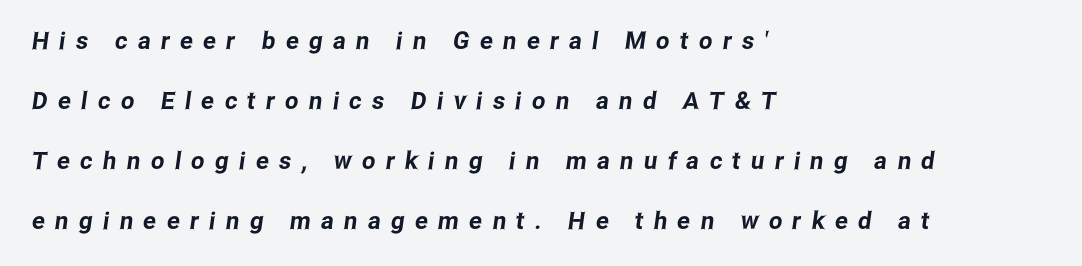
{"underline": "no", "align": "left", "line_spacing": "loose", "line_spacing_ratio": 2.5, "letter_spacing": "wide", "letter_spacing_em": 0.43, "glyph_px": 24}
